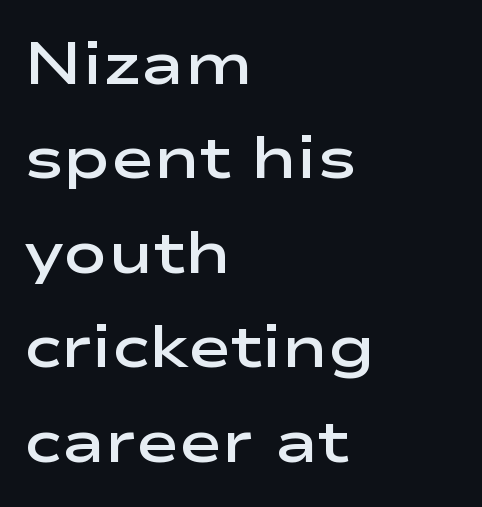
Q: Is the text bold? A: Semi-bold.
Q: Is the text italic (slanted)? A: No, it is upright.
Q: Is the typeface a serif or a sans-serif typeface? A: Sans-serif.
Q: Is the text underlined? A: No.
Q: How is the paragraph aligned? A: Left-aligned.
Q: Is the spacing between letters normal or unusually wide? A: Normal.
Q: Is the spacing between lines tight, normal or loose? A: Normal.
Q: Width (condensed, normal, or wide)? A: Wide.
Q: Stroke contrast? A: Low.
Q: x-height? A: Medium.
Q: Monospaced? A: No.
